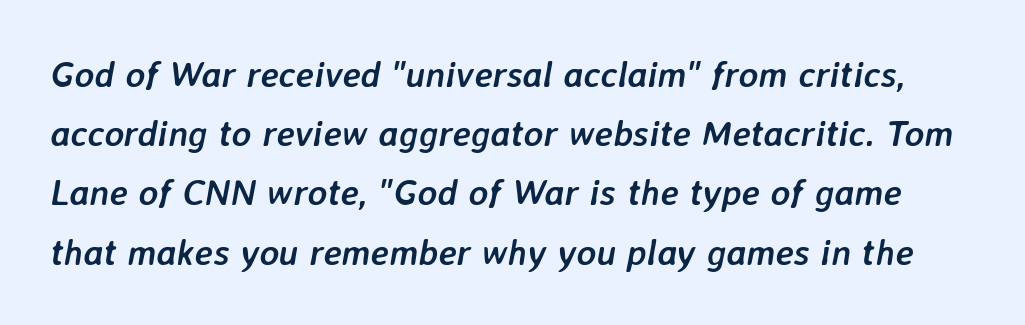
The image shows 37 px semibold type, italic (leaning right); set normal line spacing (1.6x), normal letter spacing, not underlined; low stroke contrast and a medium x-height.
